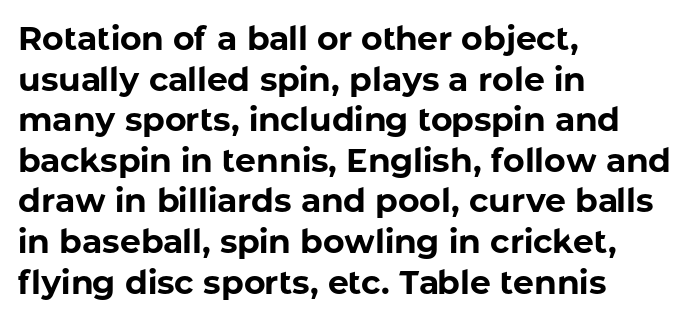
The strokes are fattened all the way to bold. Check where the strokes stop: nothing finishes them off — pure sans. The specimen reads as upright at a glance. Beneath every word, the page is bare. This rendering leaves character spacing at its baseline value.
